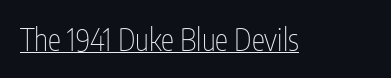
The glyphs in this specimen are sans serif. Glyph-to-glyph distance matches everyday printed text. Decoration check: the copy is underlined. The font's upright variant was chosen for this text. A quiet, ordinary-to-light weight characterises the typeface.
